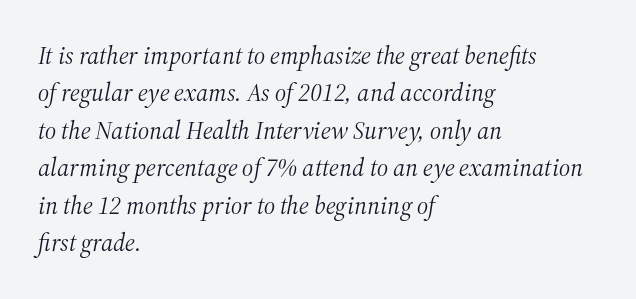
{"italic": "yes", "lean": "right", "slant_degrees": 12, "bold": "no", "underline": "no", "align": "left", "line_spacing": "normal", "line_spacing_ratio": 1.5, "letter_spacing": "normal", "letter_spacing_em": 0.0, "glyph_px": 25}
